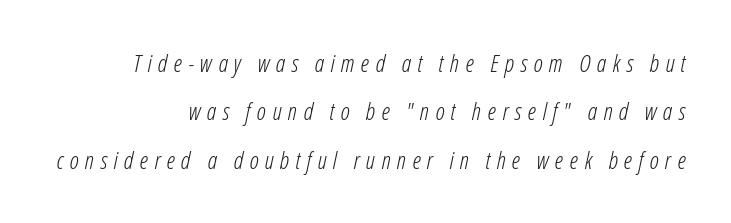
Q: Is the text bold? A: No.
Q: Is the text italic (slanted)? A: Yes, it leans right by about 12 degrees.
Q: Is the text underlined? A: No.
Q: How is the paragraph aligned? A: Right-aligned.
Q: Is the spacing between letters normal or unusually wide? A: Unusually wide.
Q: Is the spacing between lines tight, normal or loose? A: Loose.
